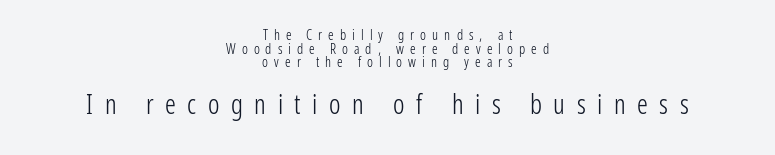
The image shows 27 px text type, upright; set centered, tight line spacing (0.98x), unusually wide letter spacing (+0.43 em), not underlined; the second (bottom) block is 1.93x larger.
